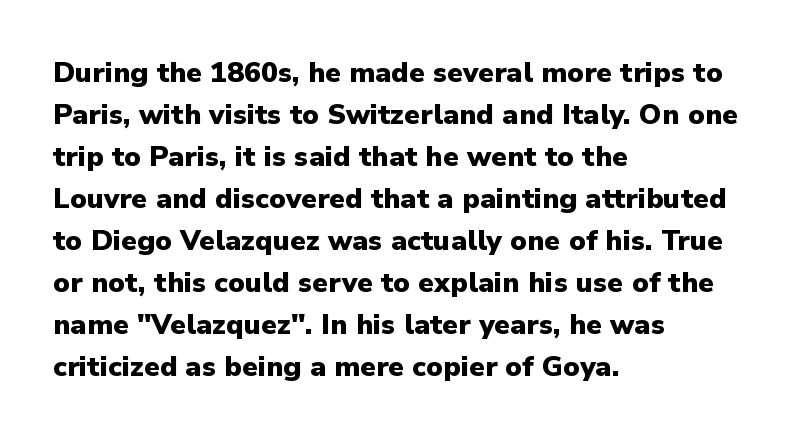
Normally led — the rows are evenly, conventionally spaced. A roman cut, with each character standing at attention. Each word holds together tightly as a unit, with standard inter-letter gaps. Unlike a traditional serif, this face leaves its strokes unadorned.
